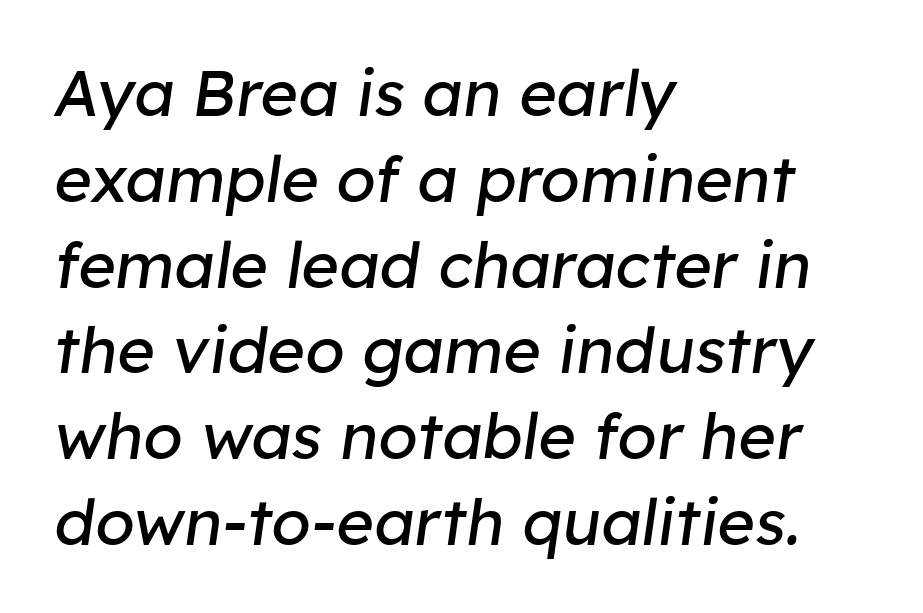
Q: Is the text bold? A: No.
Q: Is the text italic (slanted)? A: Yes, it leans right by about 8 degrees.
Q: Is the text underlined? A: No.
Q: How is the paragraph aligned? A: Left-aligned.
Q: Is the spacing between letters normal or unusually wide? A: Normal.
Q: Is the spacing between lines tight, normal or loose? A: Normal.
Q: Width (condensed, normal, or wide)? A: Normal.
Q: Stroke contrast? A: Low.
Q: x-height? A: Medium.
Q: Monospaced? A: No.
